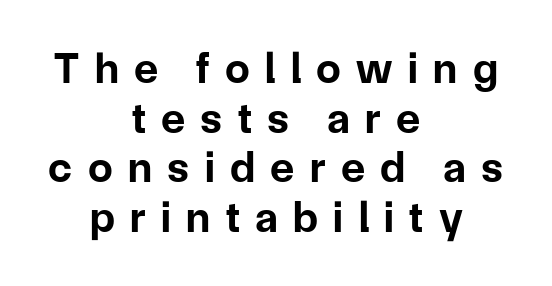
The image shows 44 px bold sans-serif type, upright; set centered, tight line spacing (1.13x), unusually wide letter spacing (+0.35 em), not underlined; low stroke contrast and a medium x-height.
